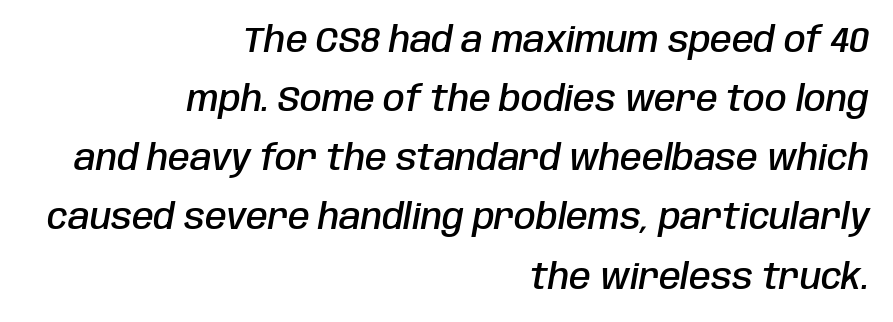
Compared with typical paragraphs, the rows here are spaced about the same. Quick note: underline off. These lines carry some extra weight — a demibold, not a full bold. Varying glyph widths throughout — classic text-font behaviour. Rendered with sloped, italic letterforms. Every row of glyphs terminates at an identical x-position on the right.
